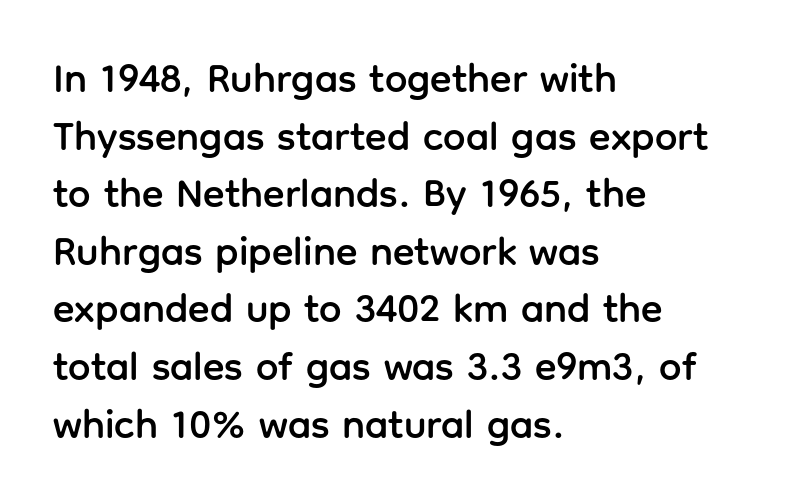
{"serif": "no", "italic": "no", "width": "normal", "stroke_contrast": "low", "x_height": "medium", "monospaced": "no", "underline": "no", "align": "left", "line_spacing": "normal", "line_spacing_ratio": 1.44, "letter_spacing": "normal", "letter_spacing_em": 0.0, "glyph_px": 40}
